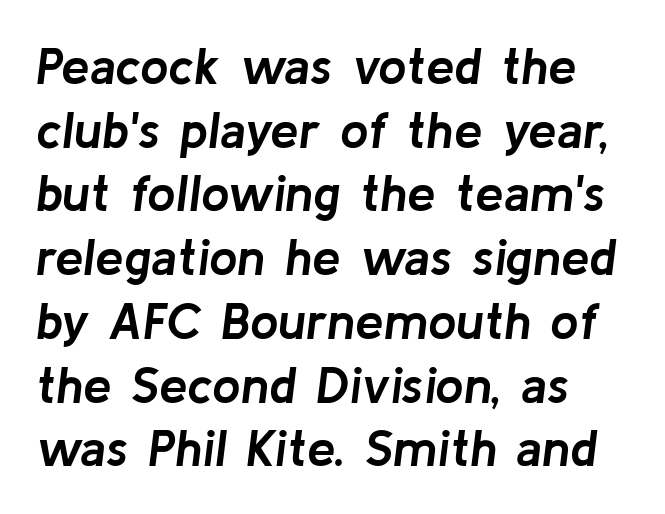
Q: Is the text bold? A: Yes.
Q: Is the text italic (slanted)? A: Yes, it leans right by about 8 degrees.
Q: Is the text underlined? A: No.
Q: How is the paragraph aligned? A: Left-aligned.
Q: Is the spacing between letters normal or unusually wide? A: Normal.
Q: Is the spacing between lines tight, normal or loose? A: Normal.
Q: Width (condensed, normal, or wide)? A: Normal.
Q: Stroke contrast? A: Low.
Q: x-height? A: Medium.
Q: Monospaced? A: No.
